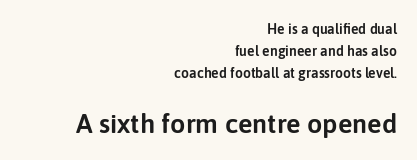
{"italic": "no", "underline": "no", "align": "right", "line_spacing": "normal", "line_spacing_ratio": 1.56, "letter_spacing": "normal", "letter_spacing_em": 0.0, "larger_block": "second", "size_ratio": 1.93, "glyph_px": 27}
